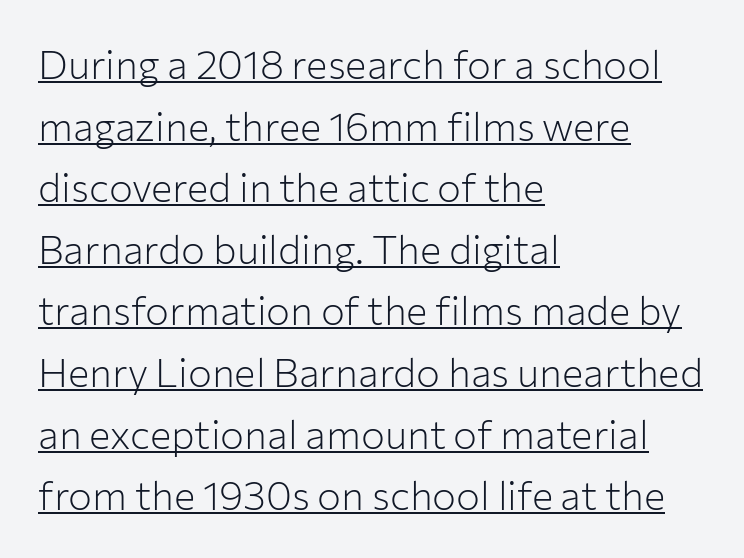
The image shows 40 px light sans-serif type, upright; set left-aligned, normal line spacing (1.54x), normal letter spacing, underlined; low stroke contrast and a medium x-height.
